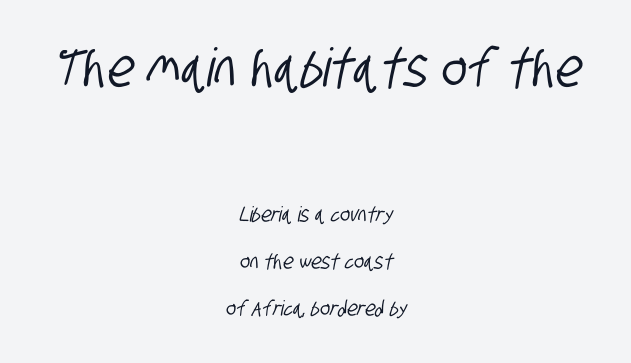
Q: Is the typeface a serif or a sans-serif typeface? A: Sans-serif.
Q: Is the text underlined? A: No.
Q: How is the paragraph aligned? A: Centered.
Q: Is the spacing between letters normal or unusually wide? A: Normal.
Q: Is the spacing between lines tight, normal or loose? A: Loose.
Q: Which block of text is set in a larger size, the first (top) or the second (bottom)? A: The first (top) one.
Q: Width (condensed, normal, or wide)? A: Condensed.
Q: Stroke contrast? A: Low.
Q: x-height? A: Large.
Q: Monospaced? A: No.
